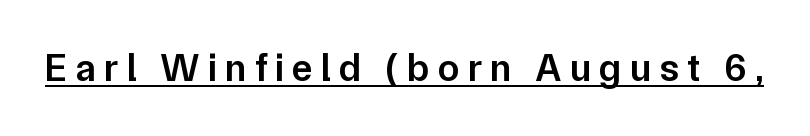
{"serif": "no", "italic": "no", "bold": "semi", "weight": "semibold", "width": "normal", "stroke_contrast": "low", "x_height": "medium", "monospaced": "no", "underline": "yes", "letter_spacing": "wide", "letter_spacing_em": 0.21, "glyph_px": 39}
